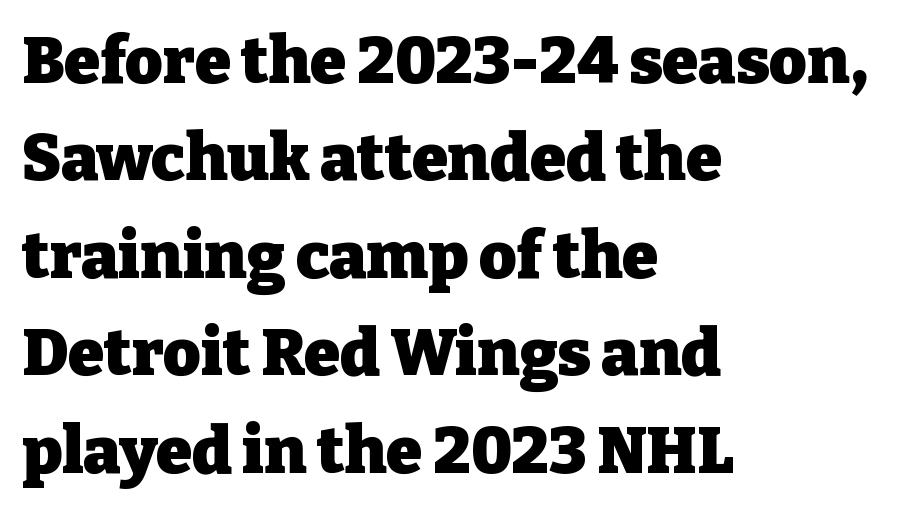
The image shows 65 px heavy serif type, upright; set left-aligned, normal line spacing (1.5x), normal letter spacing, not underlined; low stroke contrast and a medium x-height.
